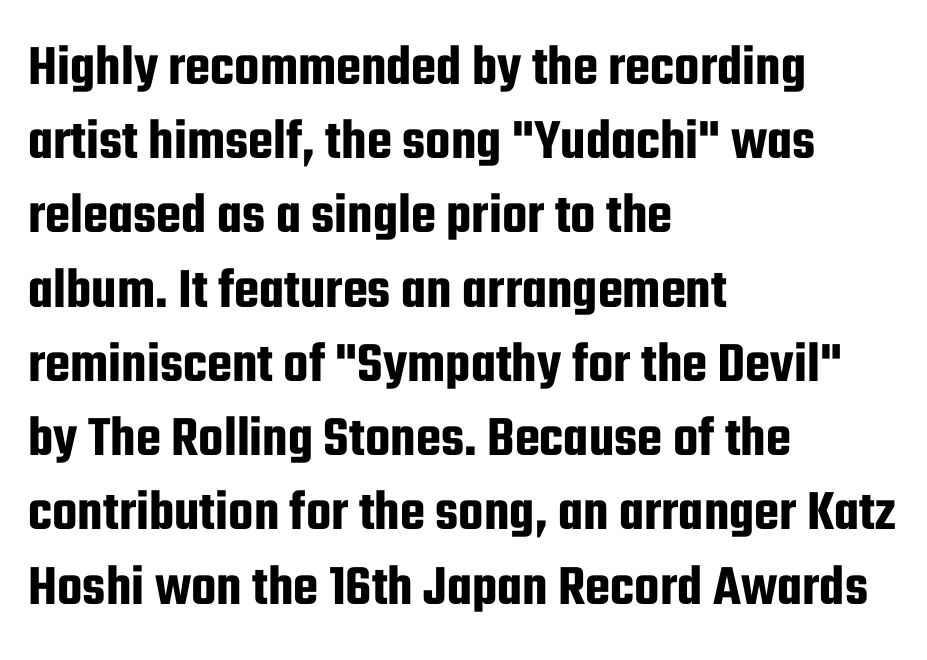
Posture: straight, roman, zero tilt. If you measured baseline to baseline, you'd find a middling distance. Type without underlining. Line starts are locked; line ends wander. Here the glyphs are tracked normally, forming tight word shapes. Look at the bottom of the vertical strokes: they stop flat, with no serifs.
